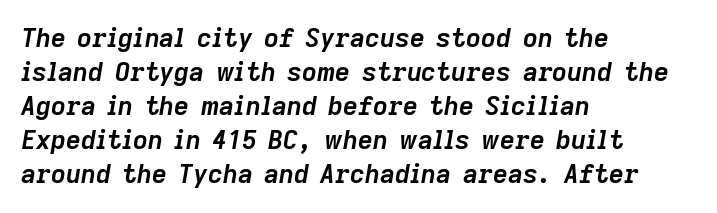
The image shows 26 px bold type, italic (leaning right); set left-aligned, normal line spacing (1.31x), normal letter spacing, not underlined.
